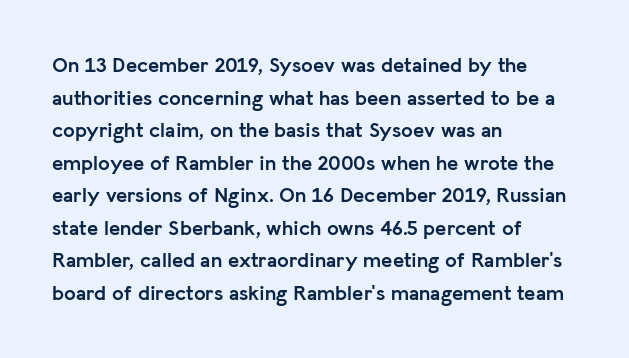
The rendering anchors every line to the left-hand side. In terms of posture, this sample is upright. This sample uses plain, unmodified letter spacing. The gap between lines stays unmarked.
